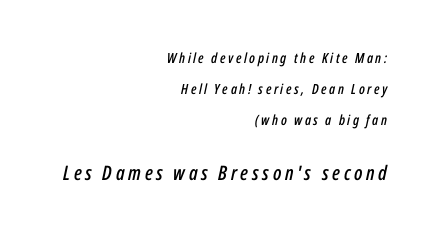
{"italic": "yes", "lean": "right", "slant_degrees": 12, "underline": "no", "align": "right", "line_spacing": "loose", "line_spacing_ratio": 2.23, "larger_block": "second", "size_ratio": 1.43, "glyph_px": 20}
